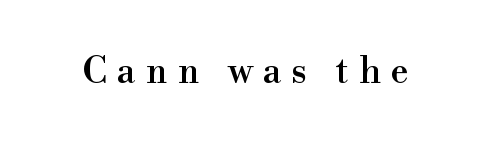
The image shows 36 px serif type, upright; set unusually wide letter spacing (+0.29 em), not underlined; high stroke contrast and a small x-height.
